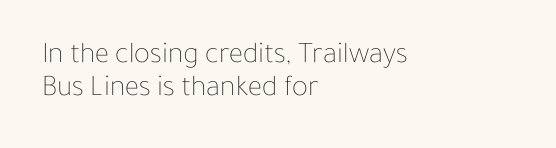
The image shows 30 px thin type, upright; set left-aligned, tight line spacing (1.09x), normal letter spacing, not underlined; low stroke contrast and a medium x-height.
